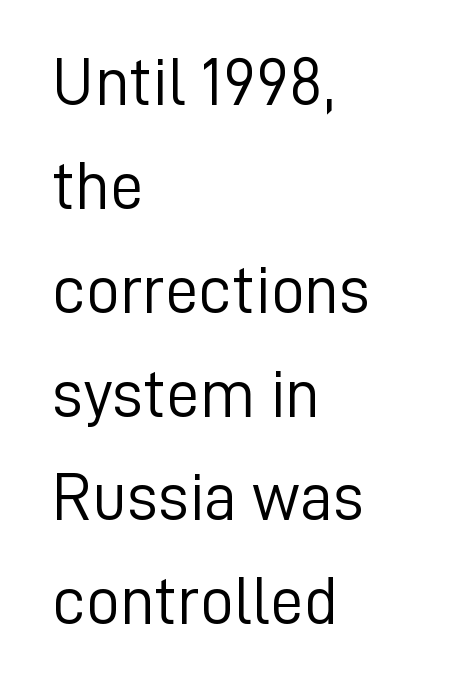
The image shows 67 px light sans-serif type, upright; set left-aligned, normal line spacing (1.55x), normal letter spacing, not underlined; low stroke contrast and a medium x-height.
